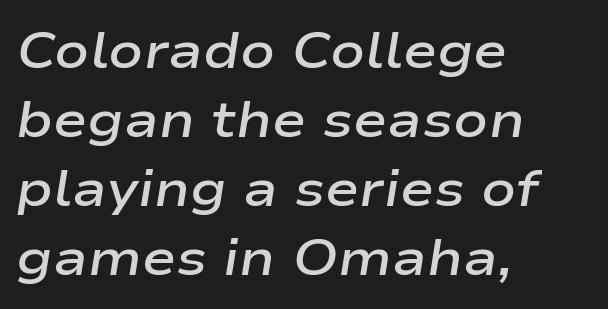
Q: Is the text bold? A: Semi-bold.
Q: Is the text italic (slanted)? A: Yes, it leans right by about 9 degrees.
Q: Is the text underlined? A: No.
Q: How is the paragraph aligned? A: Left-aligned.
Q: Is the spacing between letters normal or unusually wide? A: Normal.
Q: Is the spacing between lines tight, normal or loose? A: Normal.
Q: Width (condensed, normal, or wide)? A: Wide.
Q: Stroke contrast? A: Low.
Q: x-height? A: Medium.
Q: Monospaced? A: No.
